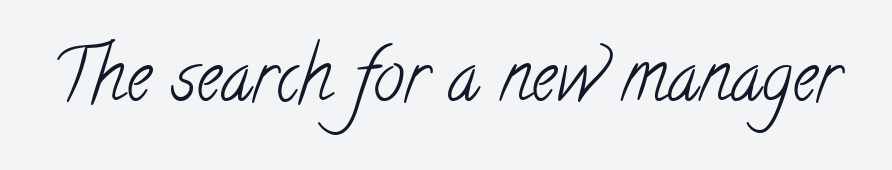
The image shows 70 px light, condensed type; set normal letter spacing, not underlined; low stroke contrast and a small x-height.
